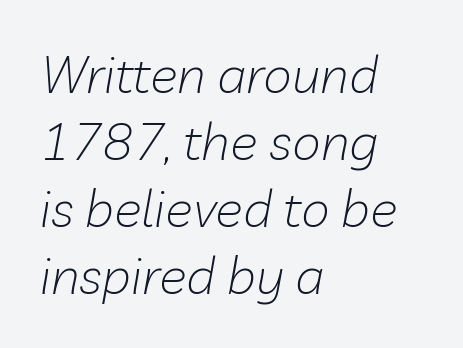
Q: Is the text bold? A: No.
Q: Is the text italic (slanted)? A: Yes, it leans right by about 10 degrees.
Q: Is the text underlined? A: No.
Q: How is the paragraph aligned? A: Left-aligned.
Q: Is the spacing between letters normal or unusually wide? A: Normal.
Q: Is the spacing between lines tight, normal or loose? A: Normal.
Q: Width (condensed, normal, or wide)? A: Normal.
Q: Stroke contrast? A: Low.
Q: x-height? A: Medium.
Q: Monospaced? A: No.
